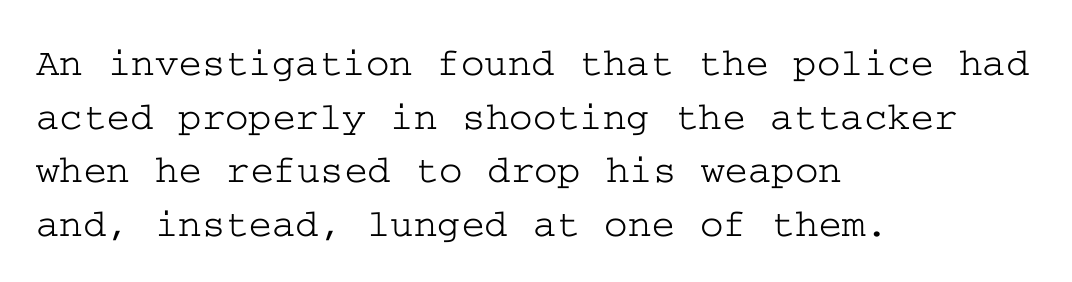
Q: Is the text italic (slanted)? A: No, it is upright.
Q: Is the typeface a serif or a sans-serif typeface? A: Serif.
Q: Is the text underlined? A: No.
Q: How is the paragraph aligned? A: Left-aligned.
Q: Is the spacing between letters normal or unusually wide? A: Normal.
Q: Is the spacing between lines tight, normal or loose? A: Normal.
Q: Width (condensed, normal, or wide)? A: Wide.
Q: Stroke contrast? A: Low.
Q: x-height? A: Medium.
